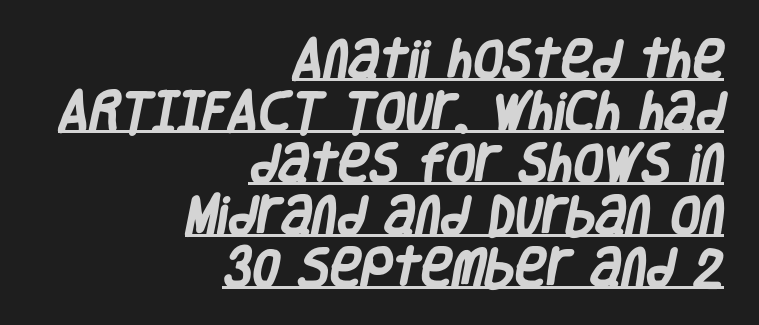
The image shows 43 px heavy, condensed sans-serif type; set right-aligned, line spacing 1.21x, normal letter spacing, underlined; low stroke contrast and a large x-height.
